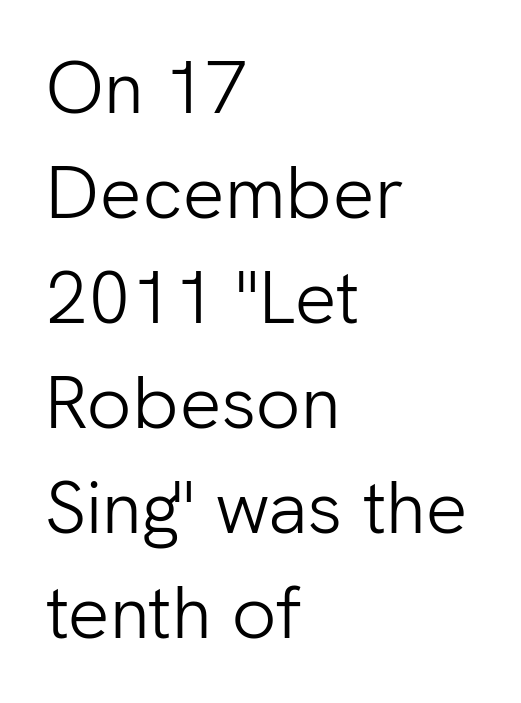
{"serif": "no", "italic": "no", "bold": "no", "weight": "light", "width": "normal", "stroke_contrast": "low", "x_height": "medium", "monospaced": "no", "underline": "no", "align": "left", "line_spacing": "normal", "line_spacing_ratio": 1.42, "letter_spacing": "normal", "letter_spacing_em": 0.0, "glyph_px": 74}
